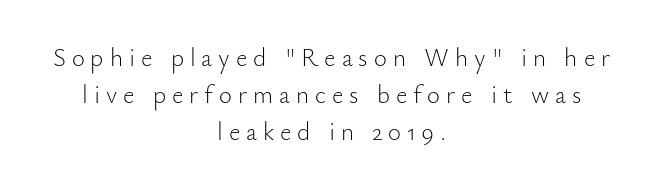
The line-height multiplier appears to be the usual default. The lines in this sample share a center point and differ in where they start and stop. Heaviness? Minimal to ordinary, like unemphasized prose. A roman cut, with each character standing at attention.
